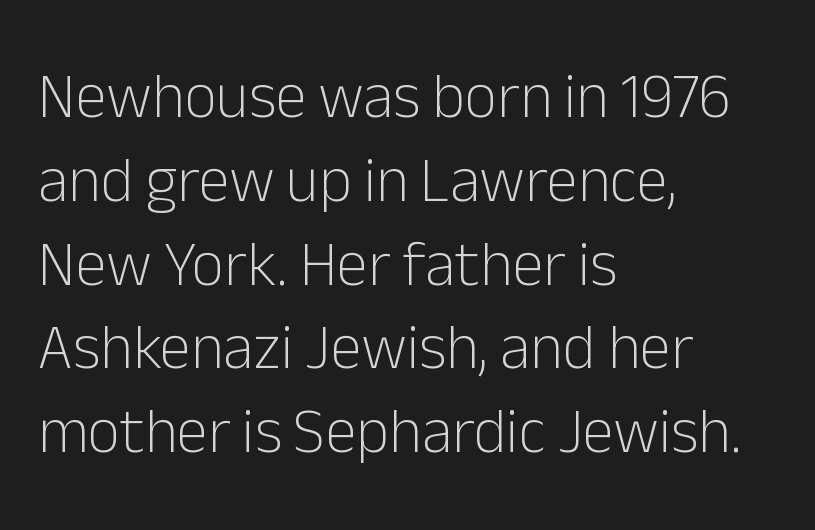
The image shows 63 px light sans-serif type, upright; set left-aligned, normal line spacing (1.33x), normal letter spacing, not underlined; low stroke contrast and a medium x-height.
